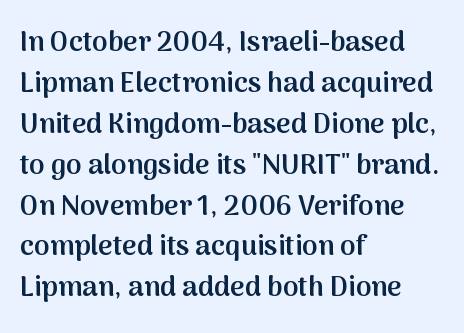
{"serif": "no", "italic": "no", "bold": "semi", "weight": "semibold", "width": "normal", "stroke_contrast": "medium", "x_height": "medium", "monospaced": "no", "underline": "no", "align": "left", "line_spacing": "normal", "line_spacing_ratio": 1.46, "letter_spacing": "normal", "letter_spacing_em": 0.0, "glyph_px": 28}
